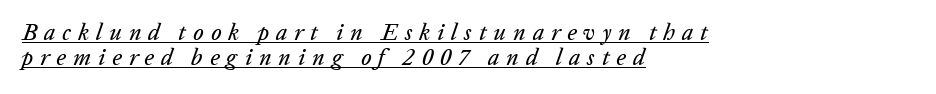
The image shows 23 px text type, italic (leaning right); set left-aligned, tight line spacing (1.1x), unusually wide letter spacing (+0.3 em), underlined.
